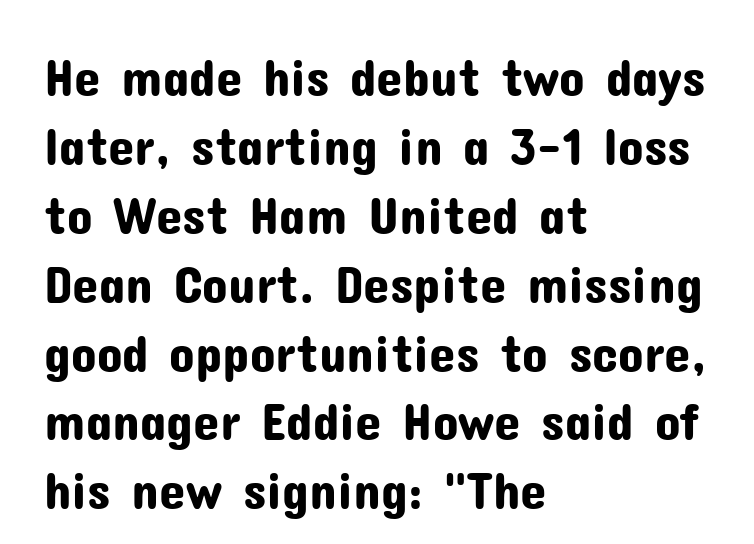
Q: Is the text italic (slanted)? A: No, it is upright.
Q: Is the typeface a serif or a sans-serif typeface? A: Sans-serif.
Q: Is the text underlined? A: No.
Q: How is the paragraph aligned? A: Left-aligned.
Q: Is the spacing between letters normal or unusually wide? A: Normal.
Q: Is the spacing between lines tight, normal or loose? A: Normal.
Q: Width (condensed, normal, or wide)? A: Normal.
Q: Stroke contrast? A: Low.
Q: x-height? A: Medium.
Q: Monospaced? A: No.
